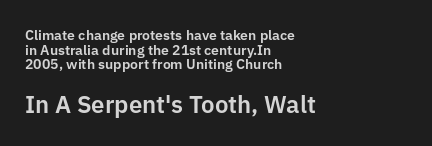
The image shows 24 px text type, upright; set left-aligned, tight line spacing (1.05x), normal letter spacing, not underlined; the second (bottom) block is 1.71x larger.
